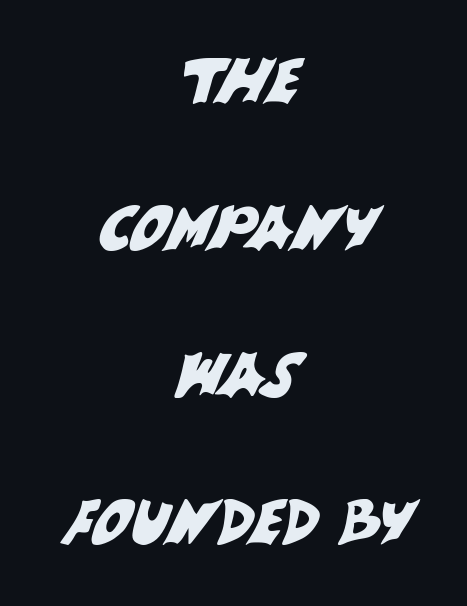
Q: Is the typeface a serif or a sans-serif typeface? A: Sans-serif.
Q: Is the text underlined? A: No.
Q: How is the paragraph aligned? A: Centered.
Q: Is the spacing between letters normal or unusually wide? A: Normal.
Q: Is the spacing between lines tight, normal or loose? A: Loose.
Q: Width (condensed, normal, or wide)? A: Normal.
Q: Stroke contrast? A: Medium.
Q: x-height? A: Large.
Q: Monospaced? A: No.
